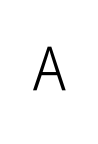
The words here are not underlined. The tracking jumps out immediately: characters are airy and widely separated. Posture: upright roman. Nothing heavy about these letters — not bold at all.
